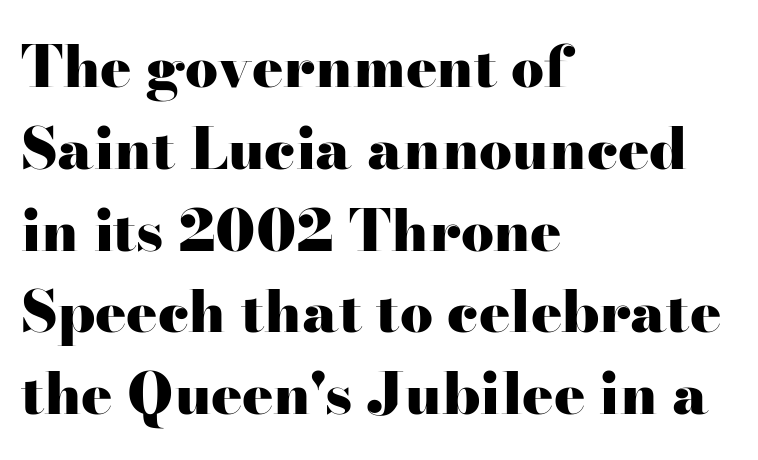
{"serif": "yes", "italic": "no", "bold": "yes", "weight": "heavy", "width": "wide", "stroke_contrast": "high", "x_height": "small", "monospaced": "no", "underline": "no", "align": "left", "line_spacing": "normal", "line_spacing_ratio": 1.41, "letter_spacing": "normal", "letter_spacing_em": 0.0, "glyph_px": 58}
